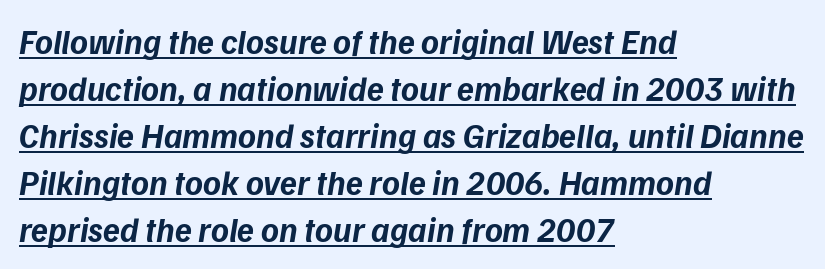
The image shows 34 px bold type, italic (leaning right); set left-aligned, normal line spacing (1.38x), normal letter spacing, underlined; low stroke contrast and a medium x-height.
